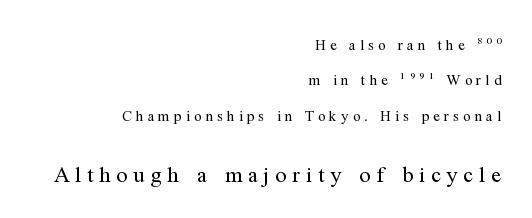
{"italic": "no", "bold": "no", "underline": "no", "align": "right", "line_spacing": "loose", "line_spacing_ratio": 2.36, "letter_spacing": "wide", "letter_spacing_em": 0.27, "larger_block": "second", "size_ratio": 1.47, "glyph_px": 22}
